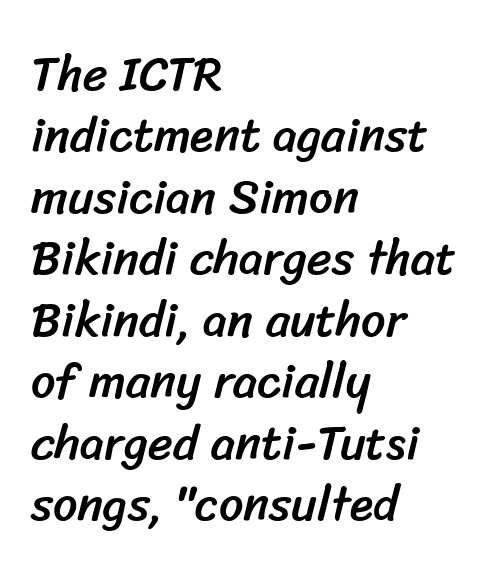
Each line starts at the same left margin while the right side varies. Glyph-to-glyph distance matches everyday printed text. Horizontal bands of white between lines are of average thickness. The specimen omits any rule beneath the text block's lines. No feet cap the strokes, marking this as sans-serif type. These lines are rendered in a variable-pitch font.
